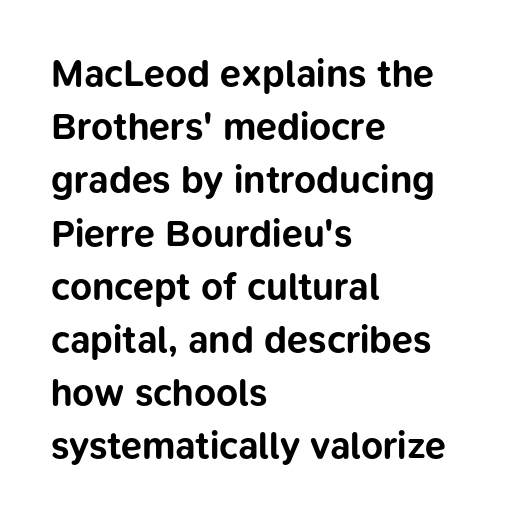
The image shows 38 px bold sans-serif type, upright; set left-aligned, normal line spacing (1.4x), normal letter spacing, not underlined; low stroke contrast and a medium x-height.
